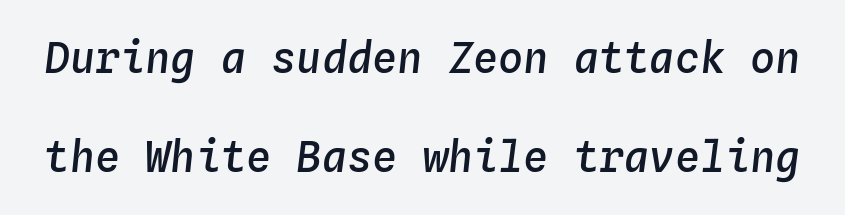
Q: Is the text bold? A: Semi-bold.
Q: Is the text italic (slanted)? A: Yes, it leans right by about 4 degrees.
Q: Is the text underlined? A: No.
Q: Is the spacing between letters normal or unusually wide? A: Normal.
Q: Is the spacing between lines tight, normal or loose? A: Loose.
Q: Width (condensed, normal, or wide)? A: Normal.
Q: Stroke contrast? A: Low.
Q: x-height? A: Medium.
Q: Monospaced? A: Yes.
